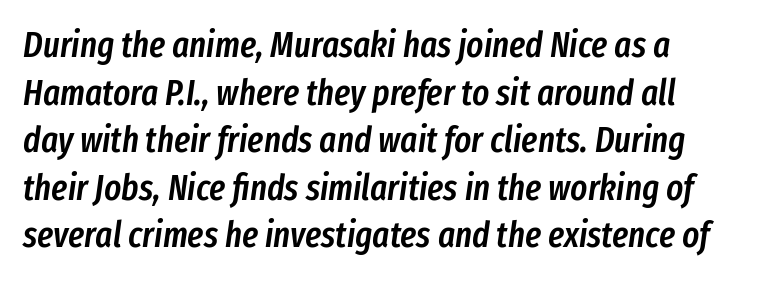
{"italic": "yes", "lean": "right", "slant_degrees": 8, "bold": "semi", "weight": "semibold", "width": "condensed", "stroke_contrast": "low", "x_height": "medium", "monospaced": "no", "underline": "no", "align": "left", "line_spacing": "normal", "line_spacing_ratio": 1.32, "letter_spacing": "normal", "letter_spacing_em": 0.0, "glyph_px": 36}
